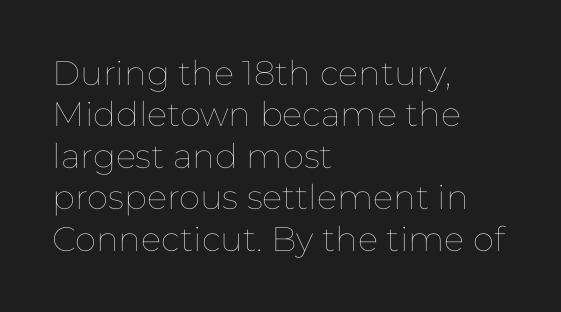
The image shows 34 px thin type, upright; set left-aligned, line spacing 1.22x, normal letter spacing, not underlined; low stroke contrast and a medium x-height.
